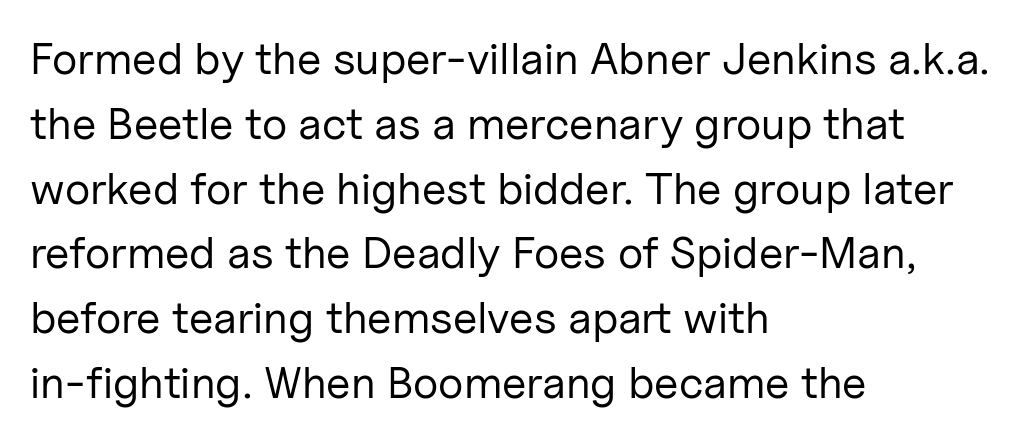
The image shows 45 px regular-weight sans-serif type, upright; set left-aligned, normal line spacing (1.44x), normal letter spacing, not underlined; low stroke contrast and a medium x-height.
